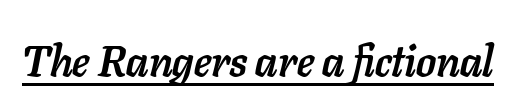
Q: Is the text bold? A: Yes.
Q: Is the text italic (slanted)? A: Yes, it leans right by about 11 degrees.
Q: Is the text underlined? A: Yes.
Q: Is the spacing between letters normal or unusually wide? A: Normal.
Q: Width (condensed, normal, or wide)? A: Normal.
Q: Stroke contrast? A: Low.
Q: x-height? A: Medium.
Q: Monospaced? A: No.
